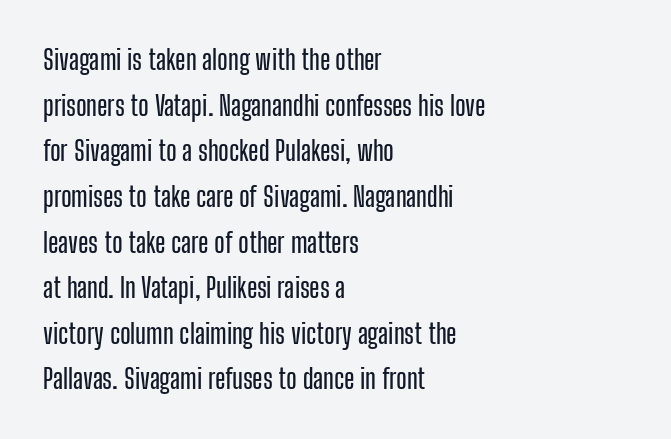
No italicization has been applied; the sample stays upright. In CSS terms this would be text-align: left. No extra tracking has been applied to these lines. The zone under the glyphs is completely vacant. Leading: standard.
